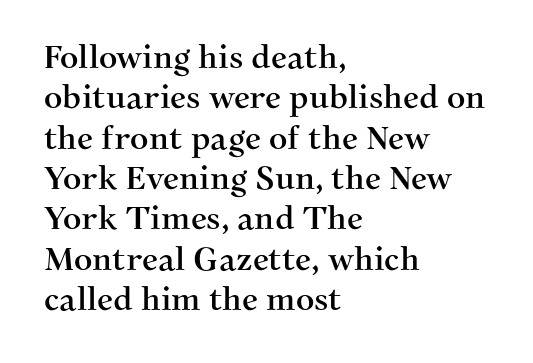
The rows are spaced the way most documents space them. Spacing verdict: proportional, widths tailored to each character. The paragraph has a hard left edge and a soft right edge. A serif font was chosen for this passage. Notice how the stems are strictly vertical — no italics here. The specimen omits any rule beneath the text block's lines.
